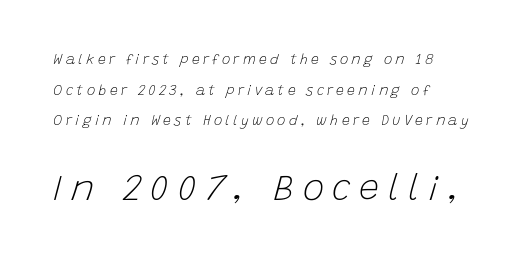
{"italic": "yes", "lean": "right", "slant_degrees": 15, "bold": "no", "weight": "light", "width": "normal", "stroke_contrast": "low", "x_height": "large", "monospaced": "no", "underline": "no", "align": "left", "line_spacing": "loose", "line_spacing_ratio": 2.18, "letter_spacing": "wide", "letter_spacing_em": 0.24, "larger_block": "second", "size_ratio": 2.57, "glyph_px": 36}
